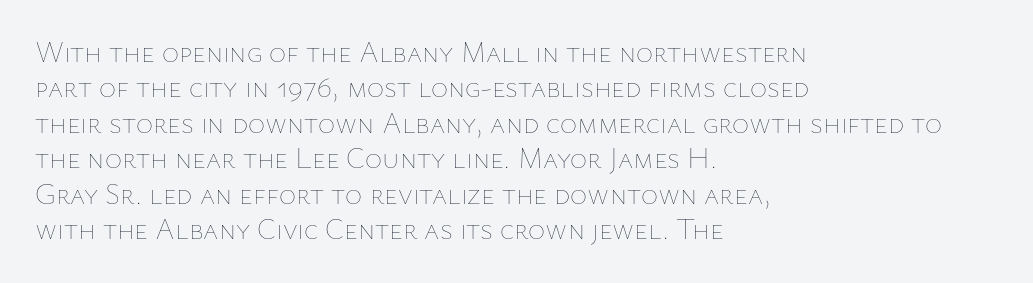
The image shows 29 px thin type, upright; set left-aligned, line spacing 1.22x, normal letter spacing, not underlined; low stroke contrast and a medium x-height.
